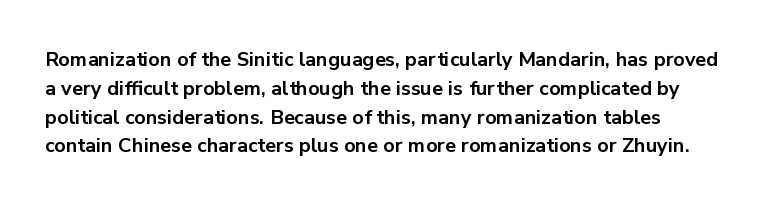
A dark, heavy texture on the line: the type is bold. Default kerning and tracking; the words read as compact shapes. Descenders are the only things crossing below the line. Tall strokes in this sample are plumb rather than angled. Summary of vertical rhythm: regular, with standard interline spacing.
